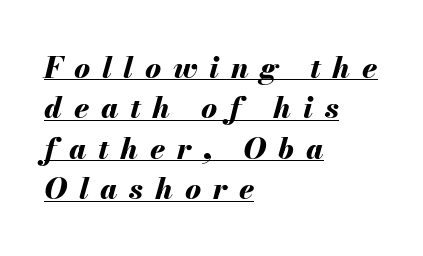
The image shows 30 px bold type, italic (leaning right); set left-aligned, normal line spacing (1.35x), unusually wide letter spacing (+0.39 em), underlined; medium stroke contrast and a small x-height.
